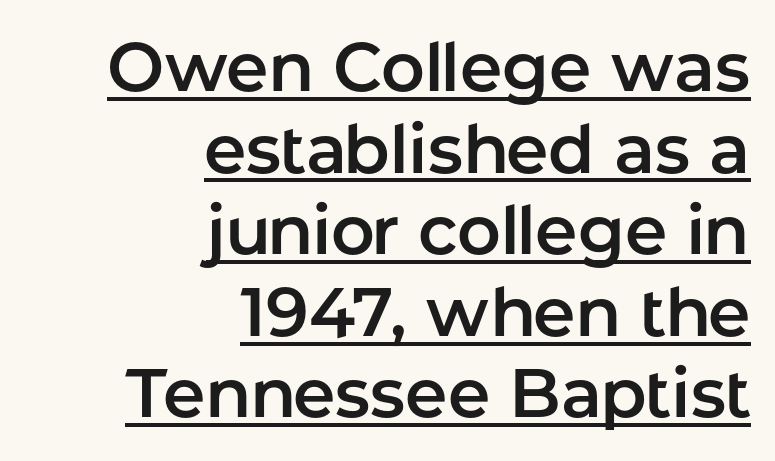
{"serif": "no", "italic": "no", "width": "normal", "stroke_contrast": "low", "x_height": "medium", "monospaced": "no", "underline": "yes", "align": "right", "line_spacing_ratio": 1.2, "letter_spacing": "normal", "letter_spacing_em": 0.0, "glyph_px": 68}
